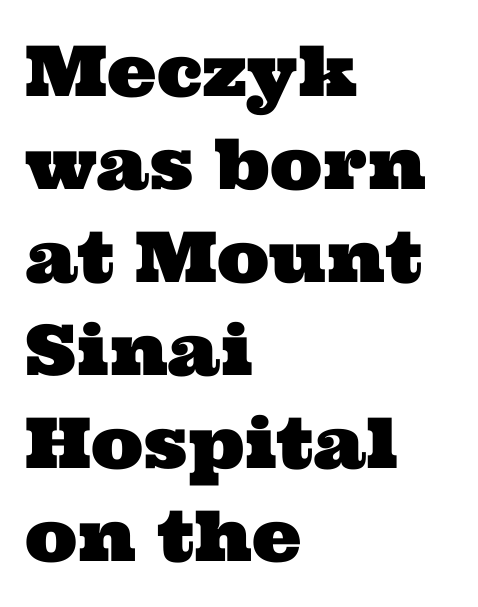
Q: Is the typeface a serif or a sans-serif typeface? A: Serif.
Q: Is the text underlined? A: No.
Q: How is the paragraph aligned? A: Left-aligned.
Q: Is the spacing between letters normal or unusually wide? A: Normal.
Q: Is the spacing between lines tight, normal or loose? A: Normal.
Q: Width (condensed, normal, or wide)? A: Wide.
Q: Stroke contrast? A: Medium.
Q: x-height? A: Medium.
Q: Monospaced? A: No.
